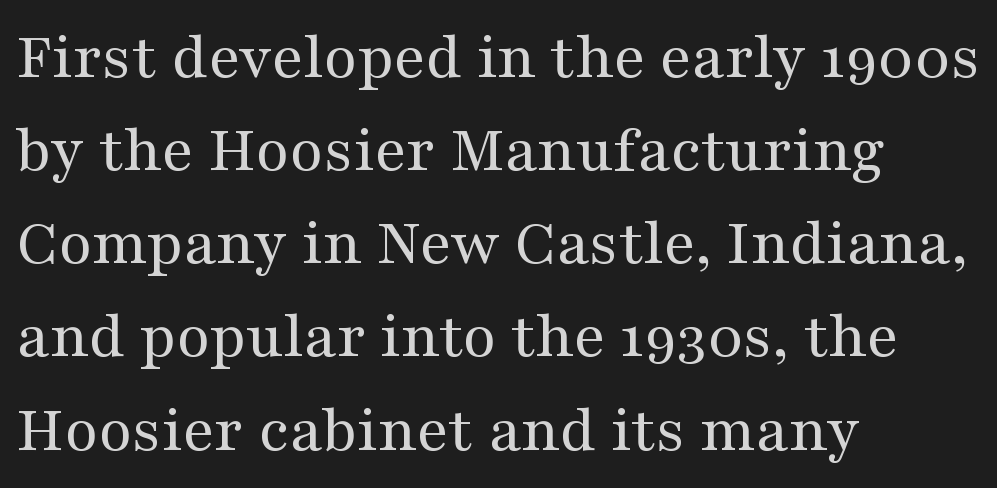
{"serif": "yes", "italic": "no", "bold": "no", "weight": "regular", "width": "wide", "stroke_contrast": "medium", "x_height": "medium", "monospaced": "no", "underline": "no", "align": "left", "line_spacing": "normal", "line_spacing_ratio": 1.37, "letter_spacing": "normal", "letter_spacing_em": 0.0, "glyph_px": 68}
